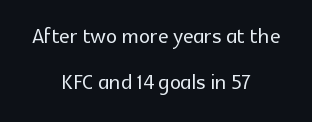
Honestly, the letter spacing is just normal — you wouldn't notice it. A typesetter would call this proportional, since set widths differ per character. These lines stack symmetrically, like a column narrowing and widening about its center. Vertical strokes here are truly vertical.
